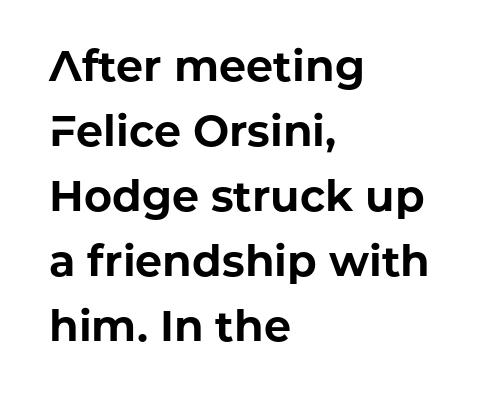
The image shows 43 px bold sans-serif type, upright; set left-aligned, normal line spacing (1.51x), normal letter spacing, not underlined; low stroke contrast and a medium x-height.
